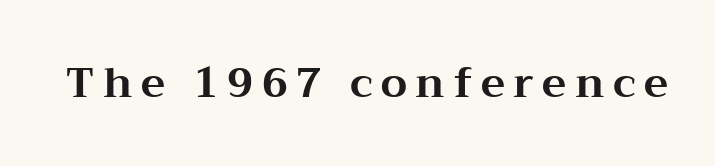
{"serif": "yes", "italic": "no", "bold": "yes", "weight": "bold", "width": "wide", "stroke_contrast": "medium", "x_height": "medium", "monospaced": "no", "underline": "no", "letter_spacing": "wide", "letter_spacing_em": 0.21, "glyph_px": 41}
